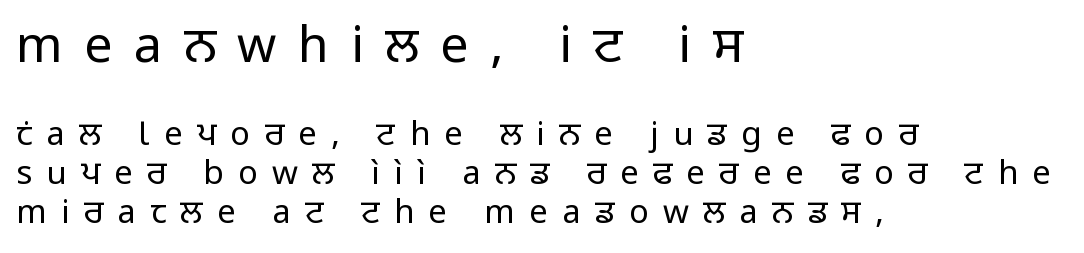
{"serif": "no", "italic": "no", "bold": "no", "weight": "regular", "width": "normal", "stroke_contrast": "low", "x_height": "medium", "monospaced": "no", "underline": "no", "align": "left", "line_spacing_ratio": 1.17, "letter_spacing": "wide", "letter_spacing_em": 0.43, "larger_block": "first", "size_ratio": 1.52, "glyph_px": 50}
